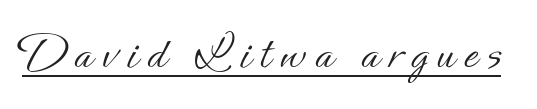
Q: Is the text bold? A: No.
Q: Is the text italic (slanted)? A: Yes.
Q: Is the text underlined? A: Yes.
Q: Width (condensed, normal, or wide)? A: Normal.
Q: Stroke contrast? A: Low.
Q: x-height? A: Small.
Q: Monospaced? A: No.
